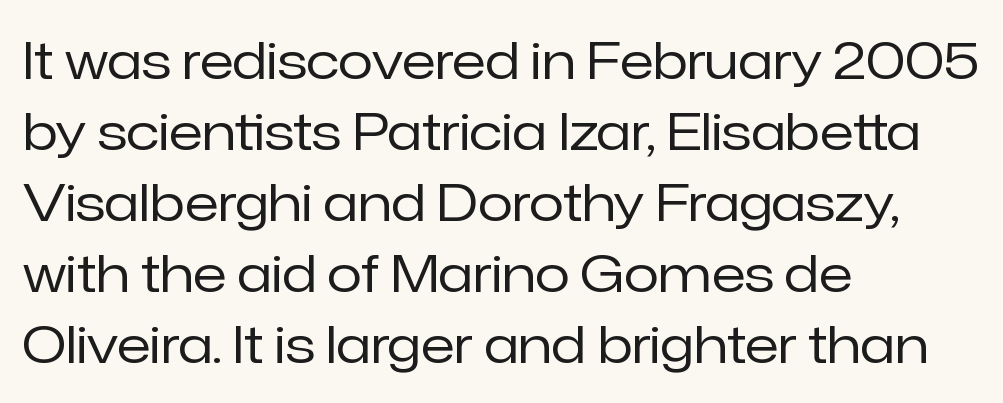
Q: Is the text bold? A: No.
Q: Is the text italic (slanted)? A: No, it is upright.
Q: Is the typeface a serif or a sans-serif typeface? A: Sans-serif.
Q: Is the text underlined? A: No.
Q: How is the paragraph aligned? A: Left-aligned.
Q: Is the spacing between letters normal or unusually wide? A: Normal.
Q: Is the spacing between lines tight, normal or loose? A: Normal.
Q: Width (condensed, normal, or wide)? A: Normal.
Q: Stroke contrast? A: Low.
Q: x-height? A: Medium.
Q: Monospaced? A: No.
